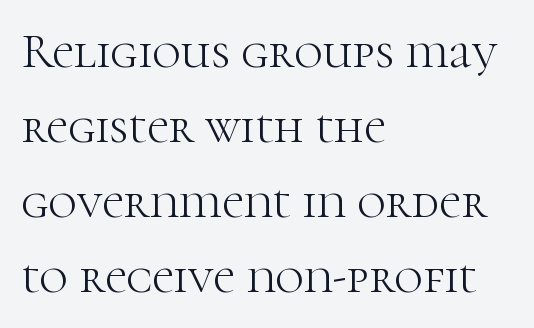
{"serif": "yes", "italic": "no", "bold": "no", "weight": "light", "width": "normal", "stroke_contrast": "high", "x_height": "medium", "monospaced": "no", "underline": "no", "align": "left", "line_spacing": "normal", "line_spacing_ratio": 1.53, "letter_spacing": "normal", "letter_spacing_em": 0.0, "glyph_px": 49}
